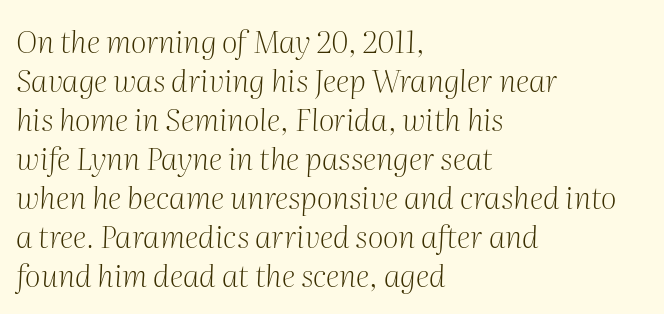
{"serif": "yes", "italic": "yes", "lean": "right", "slant_degrees": 2, "bold": "no", "weight": "light", "width": "normal", "stroke_contrast": "medium", "x_height": "medium", "monospaced": "no", "underline": "no", "align": "left", "line_spacing": "normal", "line_spacing_ratio": 1.26, "letter_spacing": "normal", "letter_spacing_em": 0.0, "glyph_px": 31}
